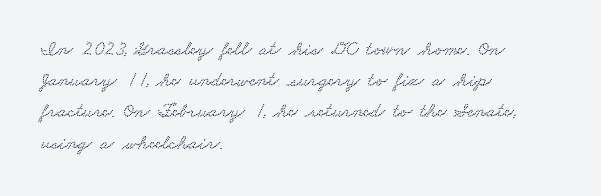
The image shows 20 px text type; set left-aligned, normal line spacing (1.56x), normal letter spacing, not underlined.
